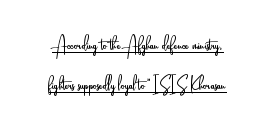
The image shows 24 px text type; set centered, normal line spacing (1.67x), normal letter spacing, underlined.
